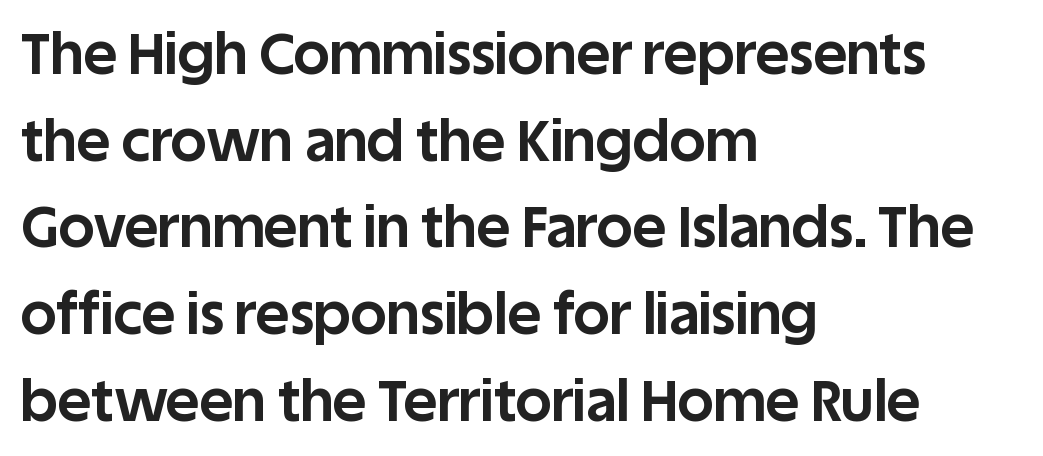
These lines sit exactly where default settings would place them. Short note: letters normally spaced. This sample has the flowing, uneven cadence of proportional lettering. All the whitespace from short lines collects on the right. Posture: vertical.
